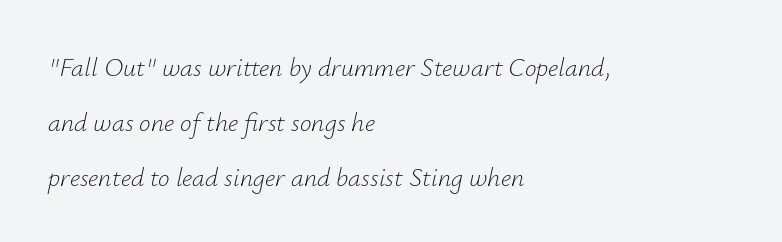
Is the type heavy? It reads as light-to-regular instead. Layout note: lines flush left. Slanted lettering throughout. Line spacing here is loose.
